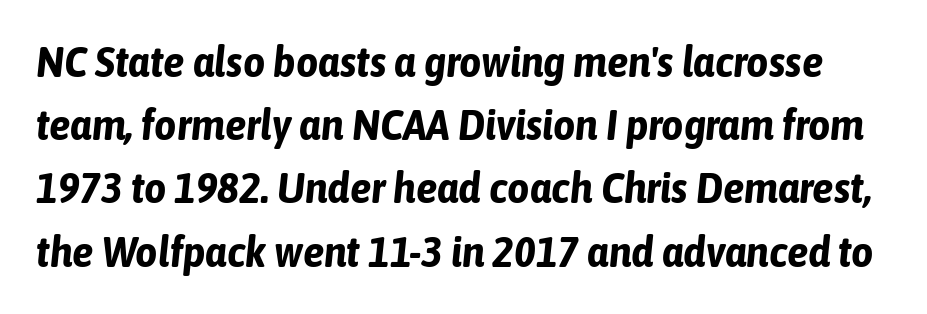
The image shows 43 px bold, condensed type, italic (leaning right); set normal line spacing (1.47x), normal letter spacing, not underlined; low stroke contrast and a medium x-height.
